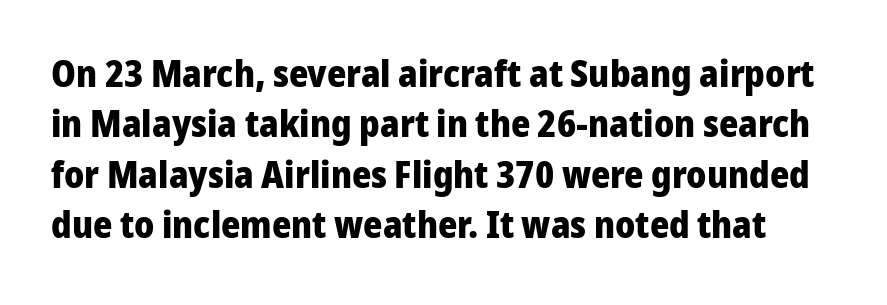
Q: Is the text bold? A: Yes.
Q: Is the text italic (slanted)? A: No, it is upright.
Q: Is the typeface a serif or a sans-serif typeface? A: Sans-serif.
Q: Is the text underlined? A: No.
Q: Is the spacing between letters normal or unusually wide? A: Normal.
Q: Is the spacing between lines tight, normal or loose? A: Normal.
Q: Width (condensed, normal, or wide)? A: Normal.
Q: Stroke contrast? A: Low.
Q: x-height? A: Medium.
Q: Monospaced? A: No.
